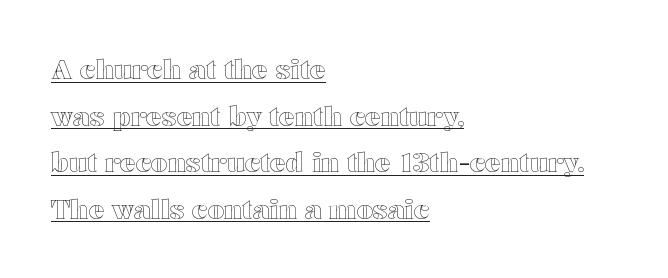
The image shows 26 px text type, upright; set left-aligned, line spacing 1.79x, normal letter spacing, underlined.
